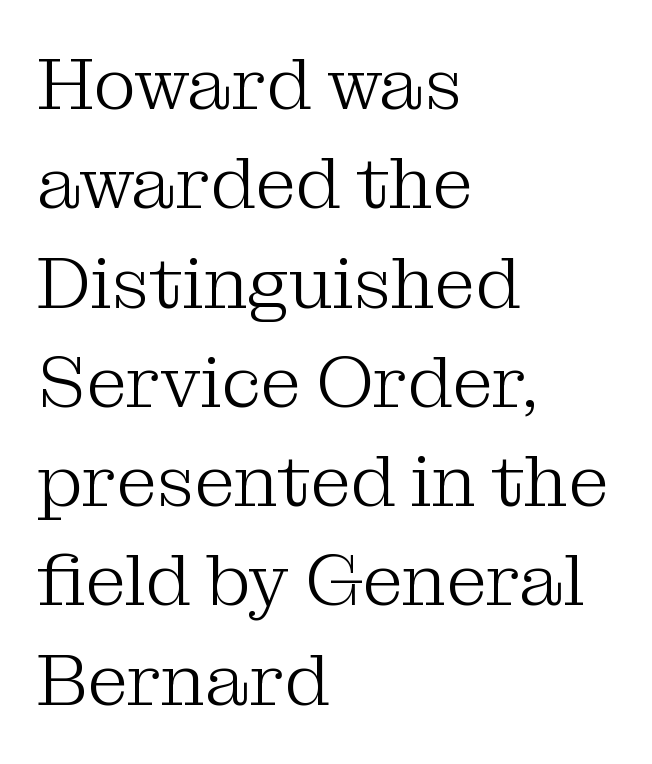
You can tell it's not italic because the verticals are truly vertical. Regular leading. The line texture is even and compact thanks to regular tracking. Think of a printed novel: that variable character pitch is what you see here. A light-to-regular cut is what we see here. The lines in this sample share a left origin and differ only in where they stop.
